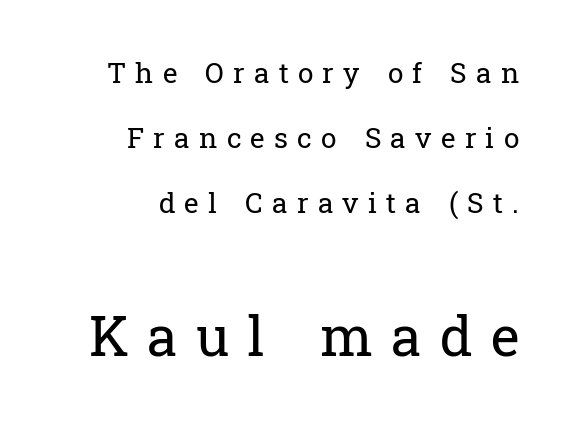
Character widths vary here, with narrow letters taking less room than wide ones. The paragraph has a hard right edge and a soft left edge. This reads as an unemphasized weight, regular at the heaviest. What's the leading like? Stretched, with rows far apart. Inter-character spacing is expanded well beyond the font's built-in metrics.
